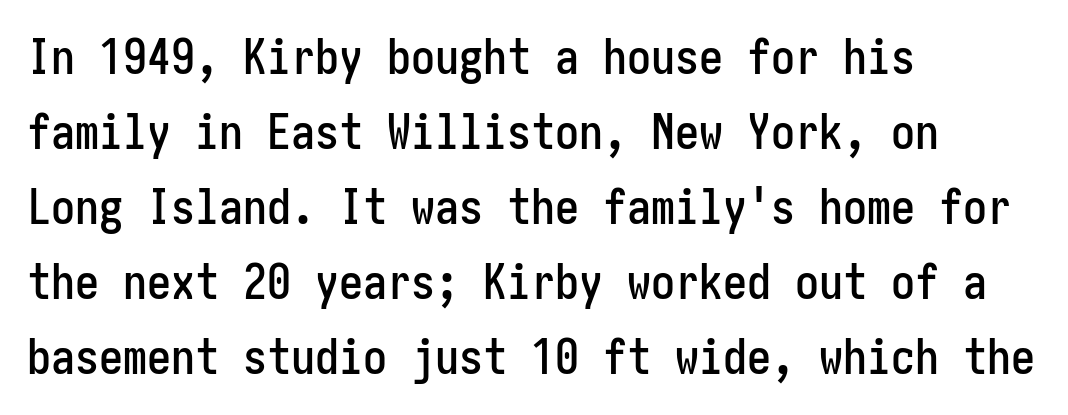
This sample keeps an unexceptional amount of space between lines. The letters sit at their default tracking, neither squeezed nor spread. Each row of text sits above clean, open space. The letters carry no serifs — their stems end cleanly without finishing strokes. Nope, not italic — everything's standing straight.
